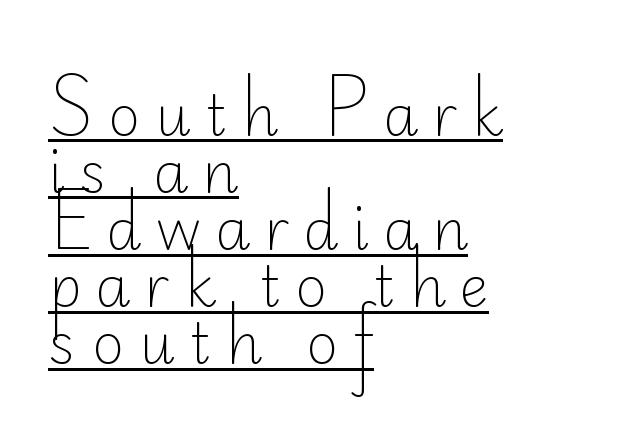
The image shows 56 px light sans-serif type, upright; set left-aligned, tight line spacing (1.02x), unusually wide letter spacing (+0.25 em), underlined; low stroke contrast and a small x-height.
